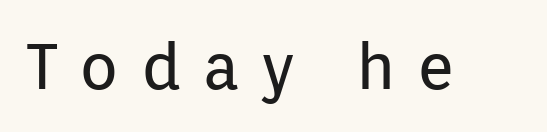
The image shows 64 px regular-weight sans-serif type, upright; set unusually wide letter spacing (+0.34 em), not underlined; low stroke contrast and a medium x-height.
